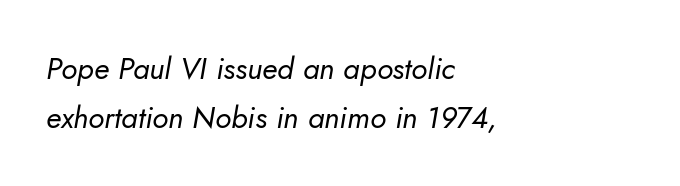
Short and long lines alike share a common starting point at left. Whoever set this chose a conventional vertical rhythm. The text carries the slant typical of an italic or oblique font. These lines are rendered in a variable-pitch font.
